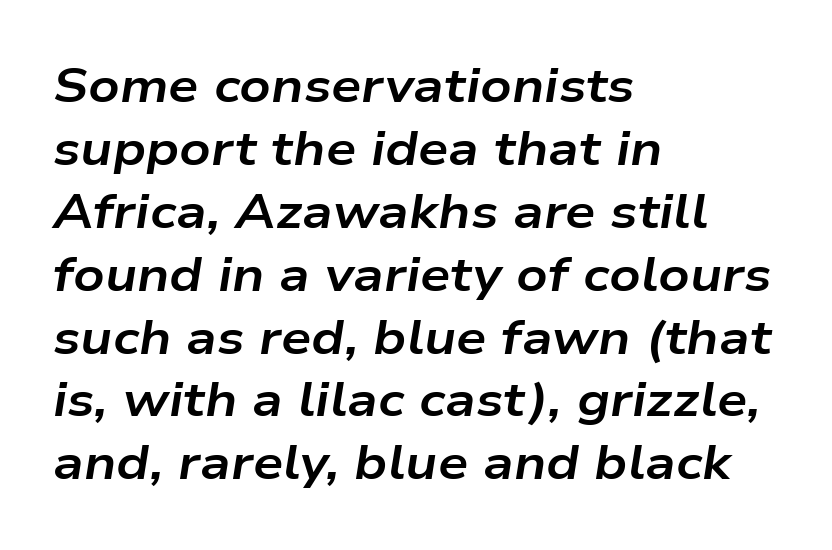
Q: Is the text bold? A: Yes.
Q: Is the text italic (slanted)? A: Yes, it leans right by about 9 degrees.
Q: Is the text underlined? A: No.
Q: How is the paragraph aligned? A: Left-aligned.
Q: Is the spacing between letters normal or unusually wide? A: Normal.
Q: Is the spacing between lines tight, normal or loose? A: Normal.
Q: Width (condensed, normal, or wide)? A: Wide.
Q: Stroke contrast? A: Low.
Q: x-height? A: Medium.
Q: Monospaced? A: No.
